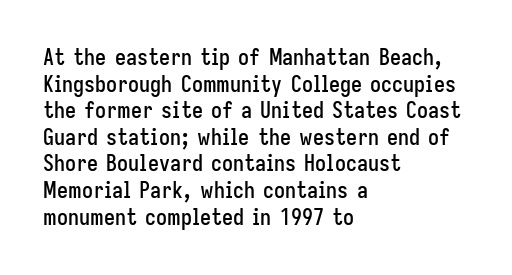
{"italic": "no", "underline": "no", "align": "left", "line_spacing_ratio": 1.21, "letter_spacing": "normal", "letter_spacing_em": 0.0, "glyph_px": 22}
